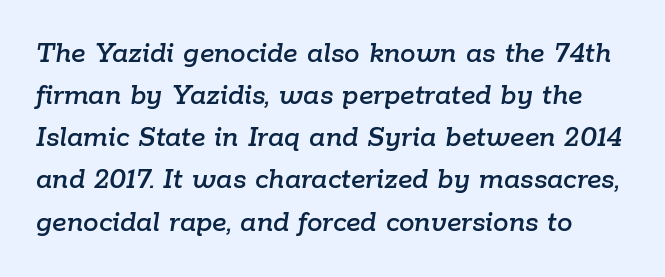
{"italic": "yes", "lean": "right", "slant_degrees": 9, "width": "normal", "stroke_contrast": "low", "x_height": "medium", "monospaced": "no", "underline": "no", "line_spacing": "normal", "line_spacing_ratio": 1.36, "letter_spacing": "normal", "letter_spacing_em": 0.0, "glyph_px": 31}
